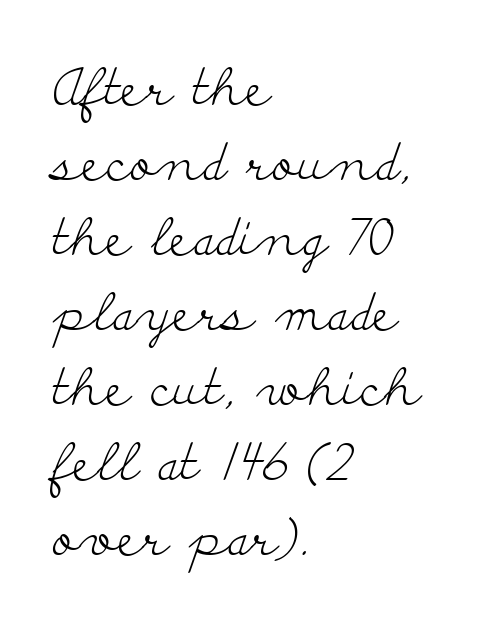
The image shows 51 px light, wide serif type; set left-aligned, normal line spacing (1.47x), normal letter spacing, not underlined; low stroke contrast and a small x-height.
